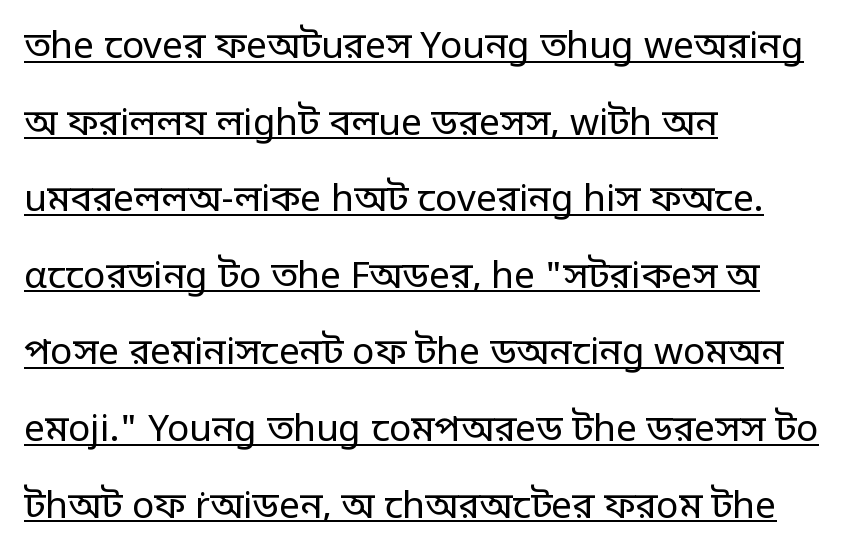
Horizontal bands of white between lines are thick stripes. Note the varied advance widths — an 'i' is clearly narrower than an 'm'. Is the letter spacing exaggerated? No — it looks like the ordinary default. The lines in this sample share a left origin and differ only in where they stop. The strokes carry an ordinary text weight at most.
